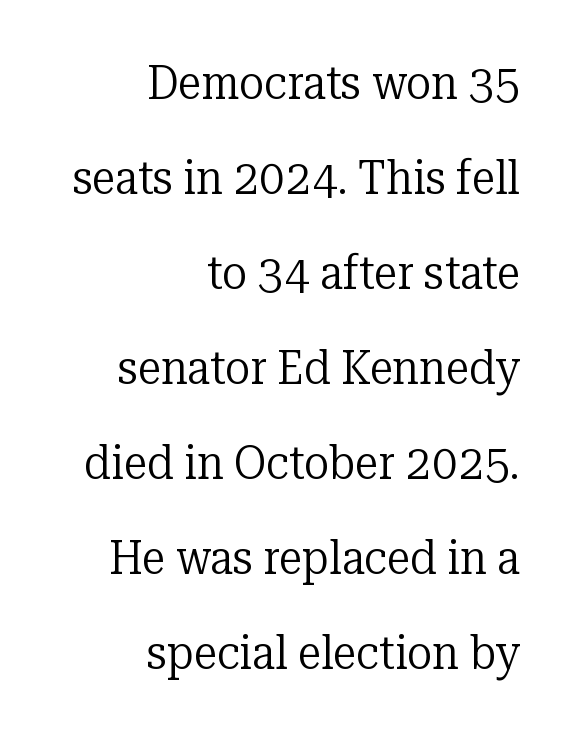
Q: Is the text bold? A: No.
Q: Is the text italic (slanted)? A: No, it is upright.
Q: Is the typeface a serif or a sans-serif typeface? A: Serif.
Q: Is the text underlined? A: No.
Q: How is the paragraph aligned? A: Right-aligned.
Q: Is the spacing between letters normal or unusually wide? A: Normal.
Q: Is the spacing between lines tight, normal or loose? A: Loose.
Q: Width (condensed, normal, or wide)? A: Normal.
Q: Stroke contrast? A: Low.
Q: x-height? A: Medium.
Q: Monospaced? A: No.
